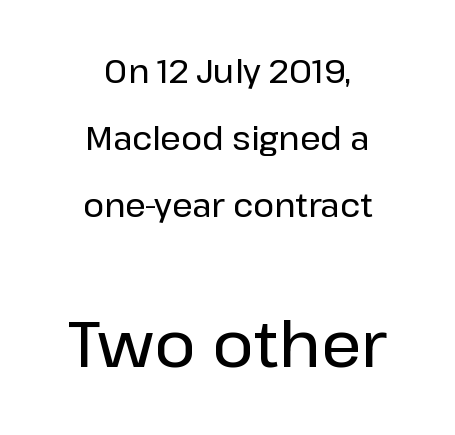
{"serif": "no", "italic": "no", "width": "normal", "stroke_contrast": "low", "x_height": "medium", "monospaced": "no", "underline": "no", "align": "center", "line_spacing": "loose", "line_spacing_ratio": 2.09, "letter_spacing": "normal", "letter_spacing_em": 0.0, "larger_block": "second", "size_ratio": 1.97, "glyph_px": 63}
